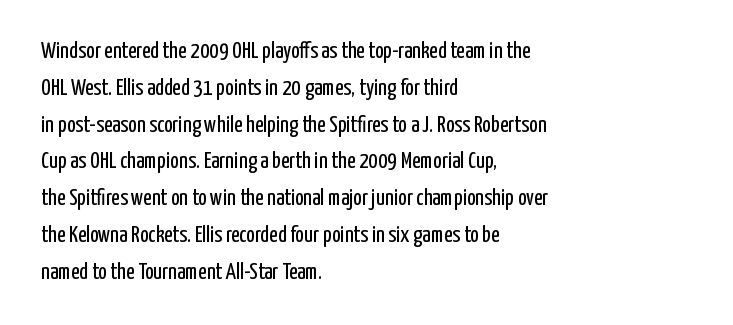
{"italic": "no", "bold": "no", "underline": "no", "align": "left", "line_spacing": "normal", "line_spacing_ratio": 1.6, "letter_spacing": "normal", "letter_spacing_em": 0.0, "glyph_px": 23}
